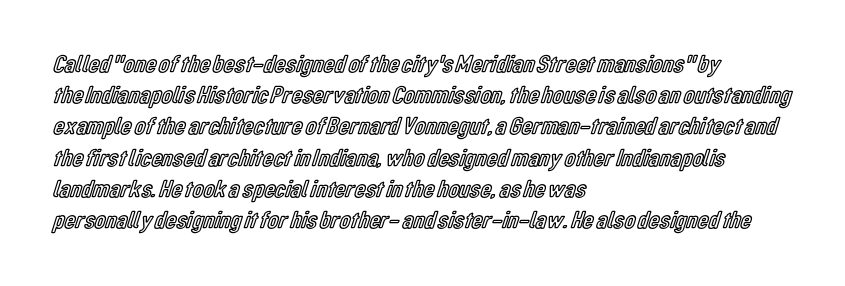
{"underline": "no", "align": "left", "line_spacing": "normal", "line_spacing_ratio": 1.25, "letter_spacing": "normal", "letter_spacing_em": 0.0, "glyph_px": 25}
